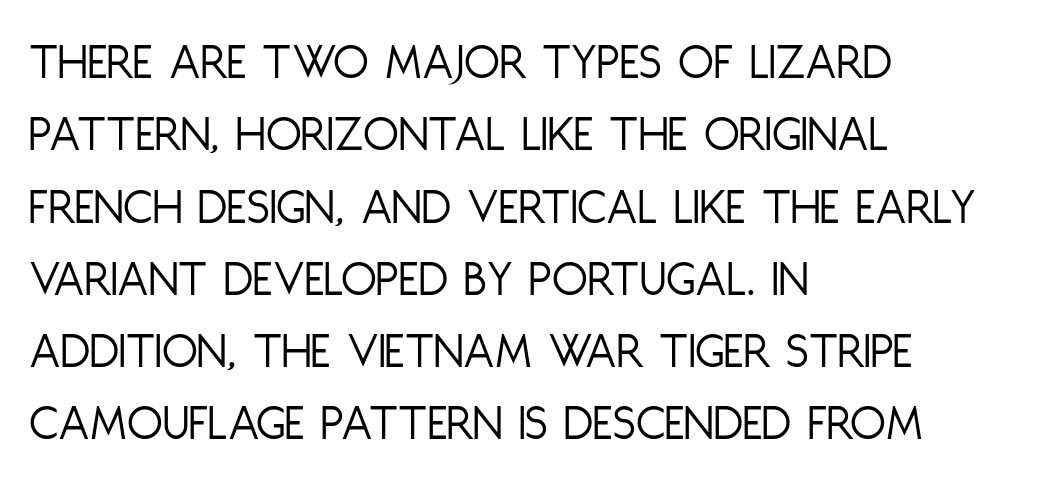
The baseline area is clear. Counters stay open thanks to moderate or lighter strokes. These lines are rendered in a variable-pitch font. The face used here is rendered with its standard letterfit. A normal amount of white space separates one row of letters from the next.
